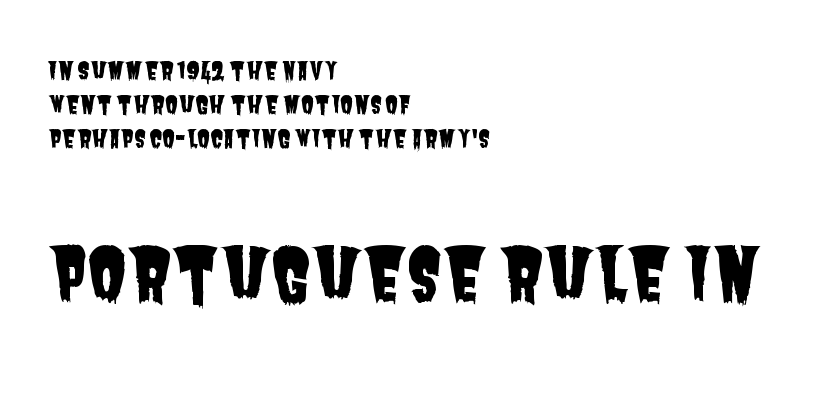
{"serif": "no", "width": "condensed", "stroke_contrast": "low", "x_height": "large", "monospaced": "no", "underline": "no", "align": "left", "line_spacing": "normal", "line_spacing_ratio": 1.41, "letter_spacing": "normal", "letter_spacing_em": 0.0, "larger_block": "second", "size_ratio": 3.0, "glyph_px": 72}
